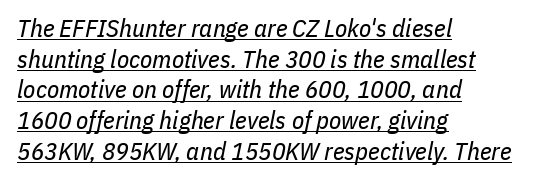
{"italic": "yes", "lean": "right", "slant_degrees": 11, "bold": "no", "underline": "yes", "align": "left", "line_spacing_ratio": 1.23, "letter_spacing": "normal", "letter_spacing_em": 0.0, "glyph_px": 25}
